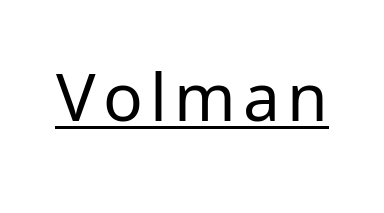
{"serif": "no", "italic": "no", "bold": "no", "weight": "regular", "width": "normal", "stroke_contrast": "low", "x_height": "medium", "monospaced": "no", "underline": "yes", "glyph_px": 66}
